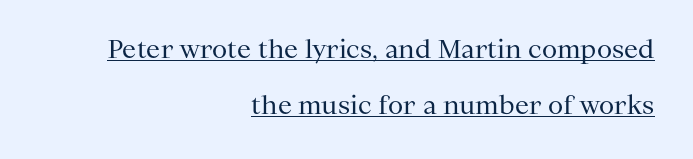
{"italic": "no", "bold": "no", "underline": "yes", "align": "right", "line_spacing": "loose", "line_spacing_ratio": 2.23, "letter_spacing": "normal", "letter_spacing_em": 0.0, "glyph_px": 25}
